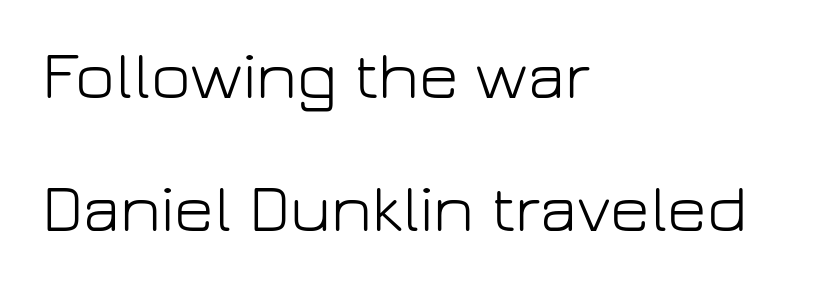
Q: Is the text bold? A: No.
Q: Is the text italic (slanted)? A: No, it is upright.
Q: Is the typeface a serif or a sans-serif typeface? A: Sans-serif.
Q: Is the text underlined? A: No.
Q: How is the paragraph aligned? A: Left-aligned.
Q: Is the spacing between letters normal or unusually wide? A: Normal.
Q: Is the spacing between lines tight, normal or loose? A: Loose.
Q: Width (condensed, normal, or wide)? A: Normal.
Q: Stroke contrast? A: Low.
Q: x-height? A: Medium.
Q: Monospaced? A: No.
